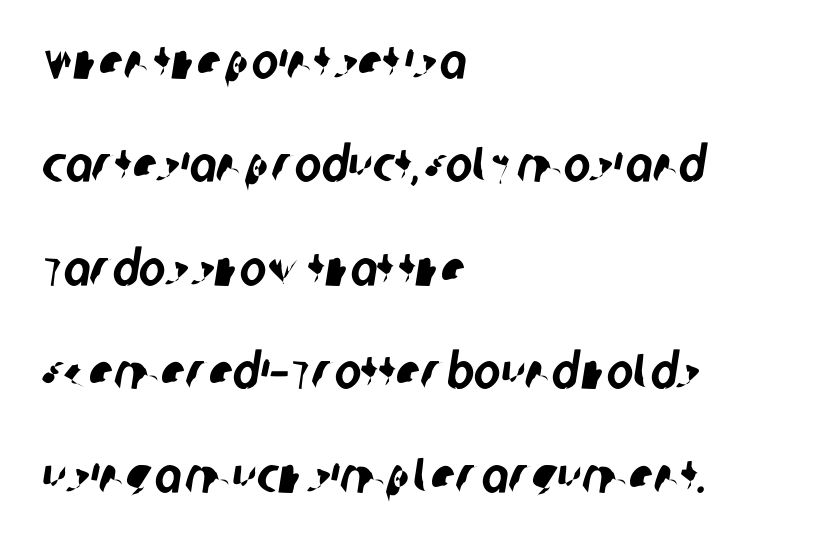
{"serif": "no", "width": "condensed", "stroke_contrast": "low", "x_height": "large", "monospaced": "no", "underline": "no", "align": "left", "line_spacing": "loose", "line_spacing_ratio": 2.07, "letter_spacing": "normal", "letter_spacing_em": 0.0, "glyph_px": 50}
